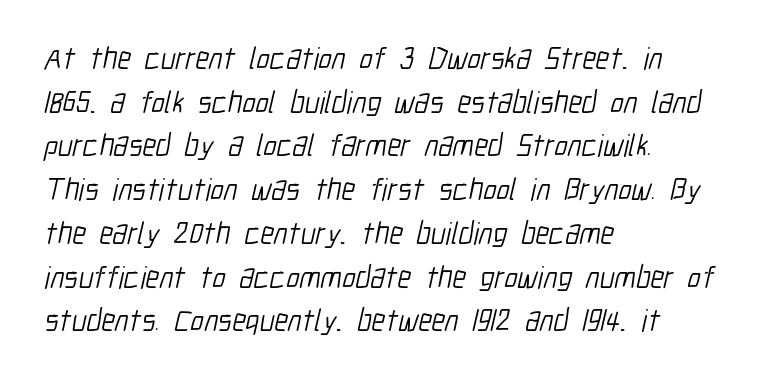
The image shows 31 px light, condensed sans-serif type; set left-aligned, normal line spacing (1.41x), normal letter spacing, not underlined; low stroke contrast and a medium x-height.
